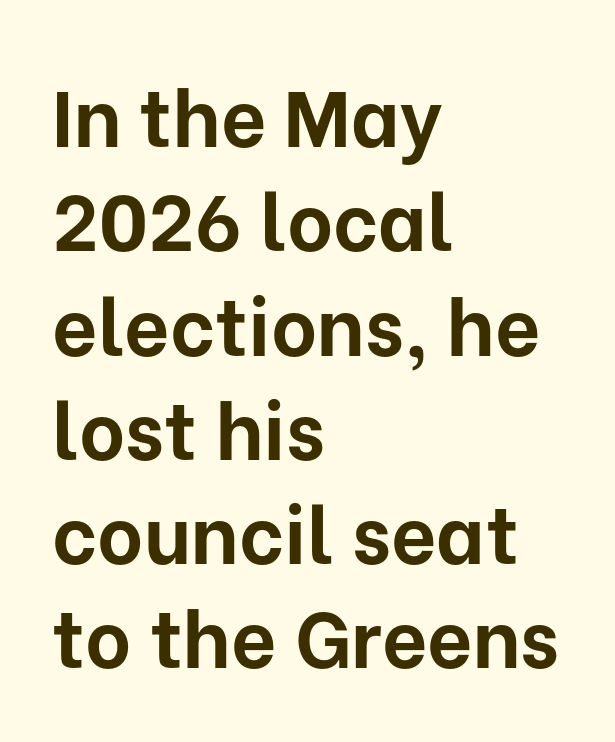
The image shows 79 px bold sans-serif type, upright; set left-aligned, normal line spacing (1.32x), normal letter spacing, not underlined; low stroke contrast and a medium x-height.
